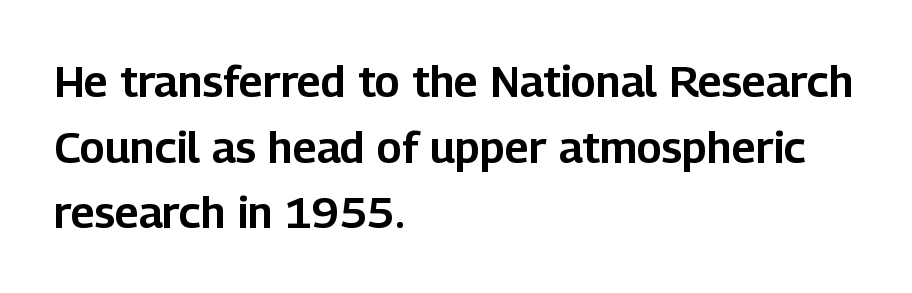
{"serif": "no", "italic": "no", "width": "normal", "stroke_contrast": "low", "x_height": "medium", "monospaced": "no", "underline": "no", "align": "left", "line_spacing": "normal", "line_spacing_ratio": 1.49, "letter_spacing": "normal", "letter_spacing_em": 0.0, "glyph_px": 44}
